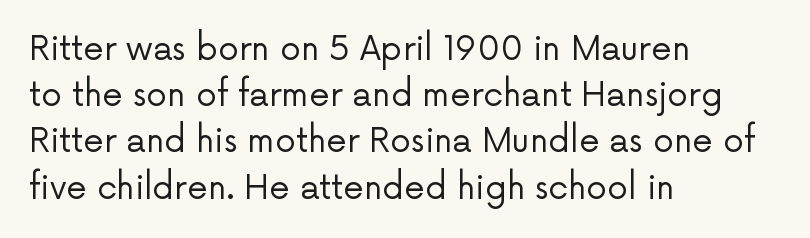
Q: Is the text bold? A: No.
Q: Is the text italic (slanted)? A: No, it is upright.
Q: Is the typeface a serif or a sans-serif typeface? A: Sans-serif.
Q: Is the text underlined? A: No.
Q: How is the paragraph aligned? A: Left-aligned.
Q: Is the spacing between letters normal or unusually wide? A: Normal.
Q: Is the spacing between lines tight, normal or loose? A: Normal.
Q: Width (condensed, normal, or wide)? A: Normal.
Q: Stroke contrast? A: Low.
Q: x-height? A: Medium.
Q: Monospaced? A: No.
